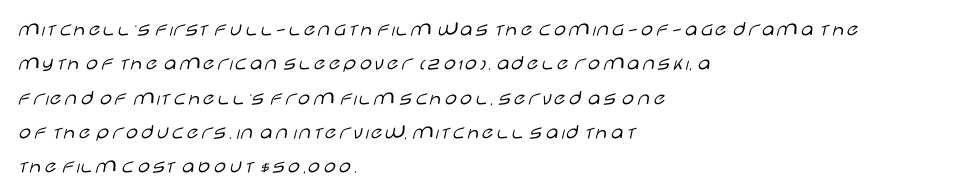
Is the stroke heavy? The answer is a plain regular-or-lighter. Clear beneath every line of the passage. Notice how descenders clear the ascenders below comfortably — that's standard leading.
